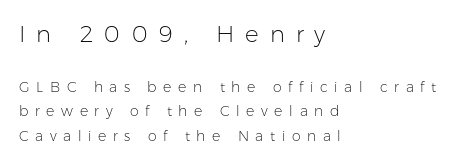
Q: Is the text bold? A: No.
Q: Is the text italic (slanted)? A: No, it is upright.
Q: Is the text underlined? A: No.
Q: How is the paragraph aligned? A: Left-aligned.
Q: Is the spacing between letters normal or unusually wide? A: Unusually wide.
Q: Which block of text is set in a larger size, the first (top) or the second (bottom)? A: The first (top) one.
